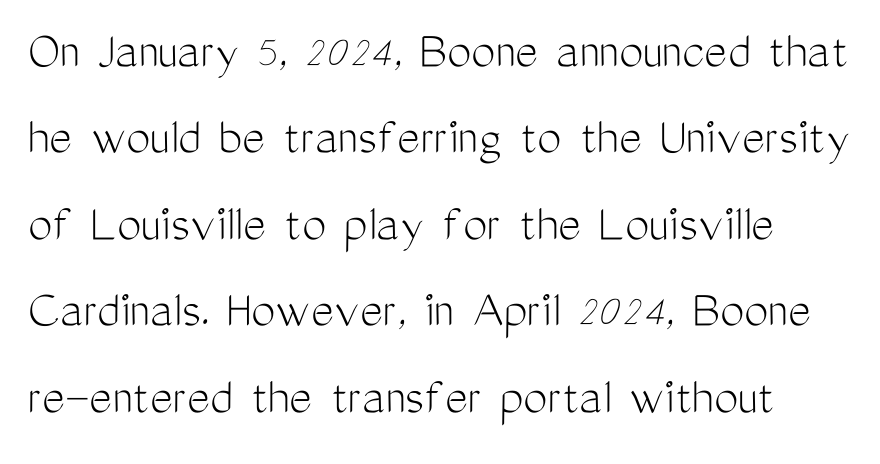
{"serif": "no", "italic": "no", "bold": "no", "weight": "light", "width": "condensed", "stroke_contrast": "medium", "x_height": "medium", "monospaced": "no", "underline": "no", "line_spacing": "normal", "line_spacing_ratio": 1.6, "letter_spacing": "normal", "letter_spacing_em": 0.0, "glyph_px": 54}
